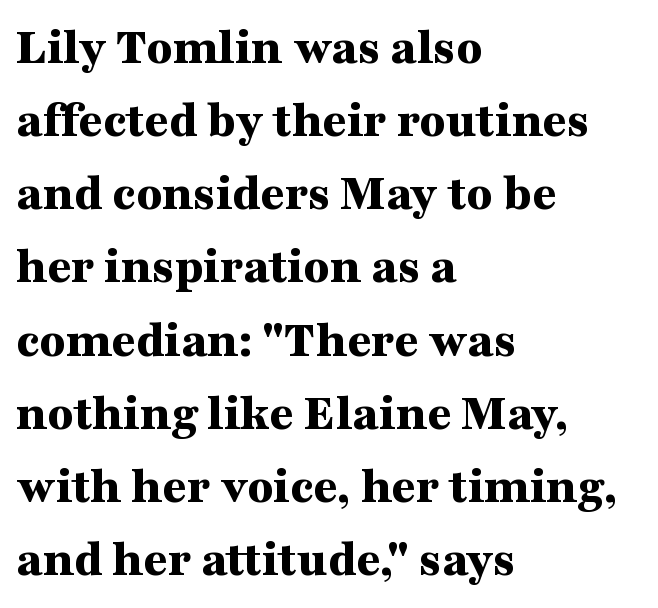
Do the characters align in a grid? No, the font is proportional. Heft: maximum for text — a bold. The paragraph has a hard left edge and a soft right edge. Style check: upright. Characters follow at the spacing the type designer built in. The space beneath each line is pristine and unruled.
